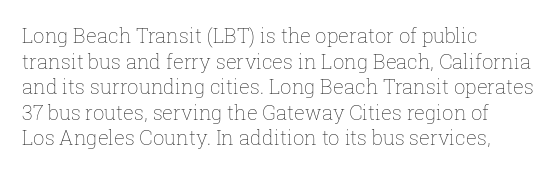
The weight would be labelled regular, book, light, or lighter still. Tall strokes in this sample are plumb rather than angled. These lines stack with their left ends in a neat column. Unmarked baselines from the first word to the last. Regular leading. A typesetter would call this zero additional tracking.
